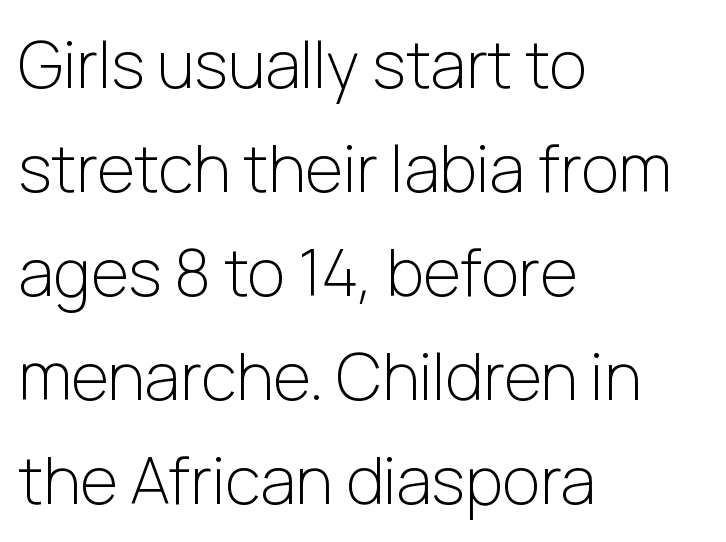
{"serif": "no", "italic": "no", "bold": "no", "weight": "light", "width": "normal", "stroke_contrast": "low", "x_height": "medium", "monospaced": "no", "underline": "no", "align": "left", "line_spacing": "normal", "line_spacing_ratio": 1.6, "letter_spacing": "normal", "letter_spacing_em": 0.0, "glyph_px": 65}
